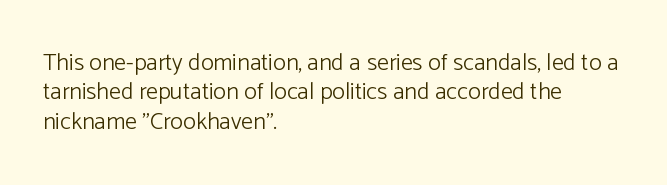
Notice how the stems are strictly vertical — no italics here. Standard letterfit; no display-style spreading of the glyphs. The space beneath each line is pristine and unruled. Counters stay open thanks to moderate or lighter strokes. A classic flush-left, rag-right setting is used for this passage.
